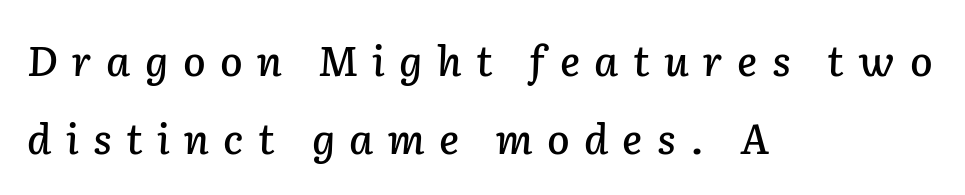
Successive baselines arrive slowly, with a big drop between each. The rendering anchors every line to the left-hand side. Anything drawn beneath the words? Only blank space. Emphasis-style slanted type is in use.
